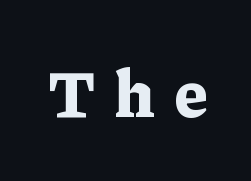
Q: Is the text bold? A: Yes.
Q: Is the text italic (slanted)? A: No, it is upright.
Q: Is the typeface a serif or a sans-serif typeface? A: Serif.
Q: Is the text underlined? A: No.
Q: Is the spacing between letters normal or unusually wide? A: Unusually wide.
Q: Width (condensed, normal, or wide)? A: Normal.
Q: Stroke contrast? A: Low.
Q: x-height? A: Medium.
Q: Monospaced? A: No.
